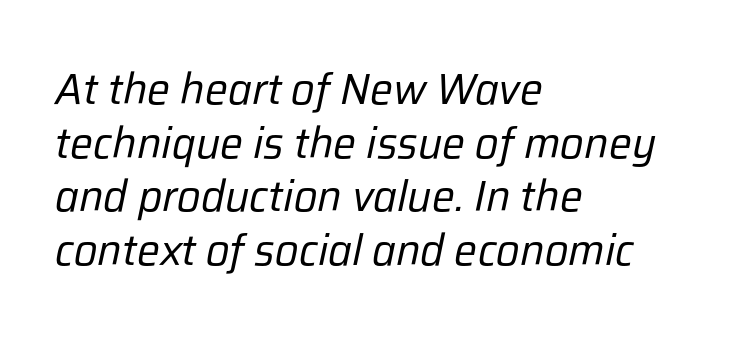
{"italic": "yes", "lean": "right", "slant_degrees": 12, "bold": "no", "weight": "regular", "width": "normal", "stroke_contrast": "low", "x_height": "medium", "monospaced": "no", "underline": "no", "align": "left", "line_spacing": "normal", "line_spacing_ratio": 1.25, "letter_spacing": "normal", "letter_spacing_em": 0.0, "glyph_px": 43}
